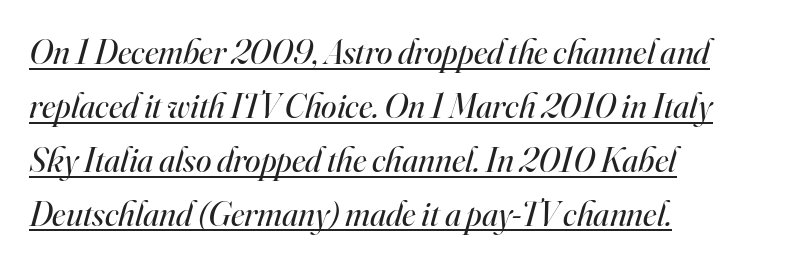
{"serif": "yes", "italic": "yes", "lean": "right", "slant_degrees": 16, "bold": "no", "weight": "regular", "width": "normal", "stroke_contrast": "high", "x_height": "small", "monospaced": "no", "underline": "yes", "align": "left", "line_spacing": "normal", "line_spacing_ratio": 1.54, "letter_spacing": "normal", "letter_spacing_em": 0.0, "glyph_px": 35}
